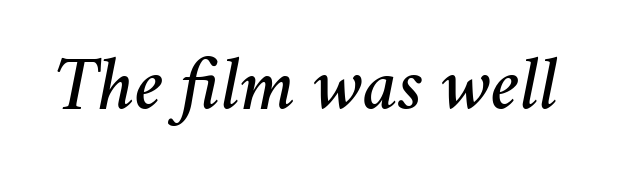
{"italic": "yes", "lean": "right", "slant_degrees": 11, "width": "normal", "stroke_contrast": "medium", "x_height": "medium", "monospaced": "no", "underline": "no", "letter_spacing": "normal", "letter_spacing_em": 0.0, "glyph_px": 76}
